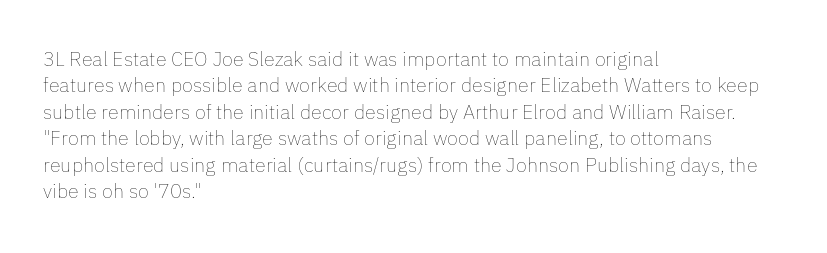
The image shows 20 px text type, upright; set left-aligned, normal line spacing (1.32x), normal letter spacing, not underlined.
